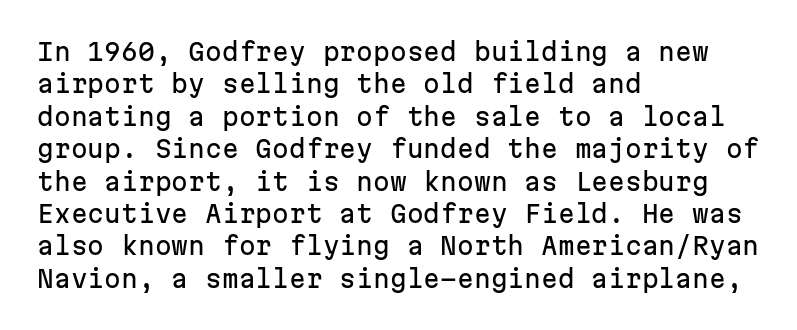
The image shows 24 px text type, upright; set left-aligned, normal line spacing (1.35x), normal letter spacing, not underlined.
